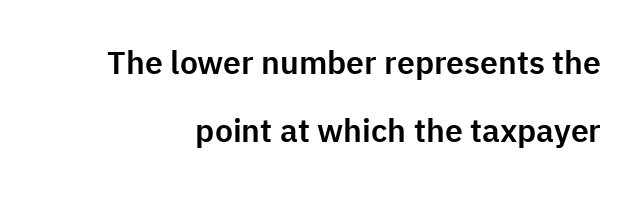
{"serif": "no", "italic": "no", "width": "normal", "stroke_contrast": "low", "x_height": "medium", "monospaced": "no", "underline": "no", "line_spacing": "loose", "line_spacing_ratio": 2.13, "letter_spacing": "normal", "letter_spacing_em": 0.0, "glyph_px": 32}
